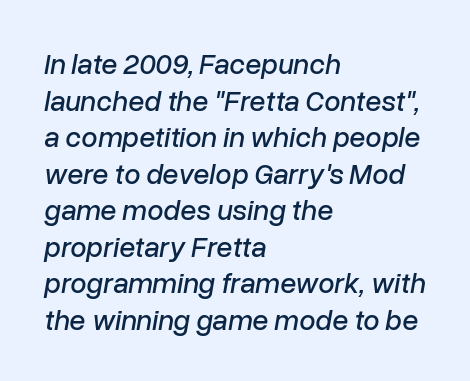
The image shows 29 px text type, italic (leaning right); set left-aligned, normal line spacing (1.26x), normal letter spacing, not underlined; low stroke contrast and a medium x-height.
